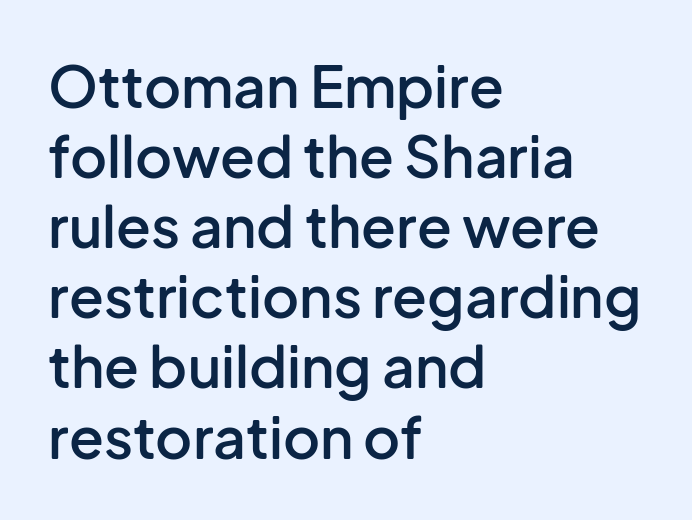
A typesetter would mark this as roman, not italic. On the weight axis this lands at semibold, roughly 600. Where is the straight margin? On the left. The letterforms sit shoulder to shoulder at normal distance.
